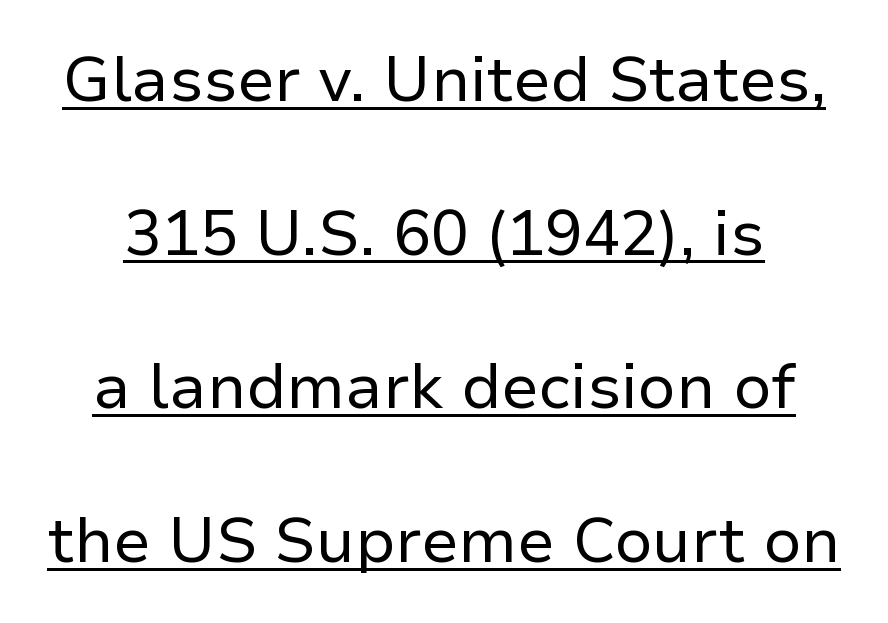
This is the regular roman posture of the typeface. The words here are underlined. Each letter keeps its own natural width here, so spacing adapts to shape. Letters have the restrained weight of plain body copy at most. The letters sit at their default tracking, neither squeezed nor spread.
